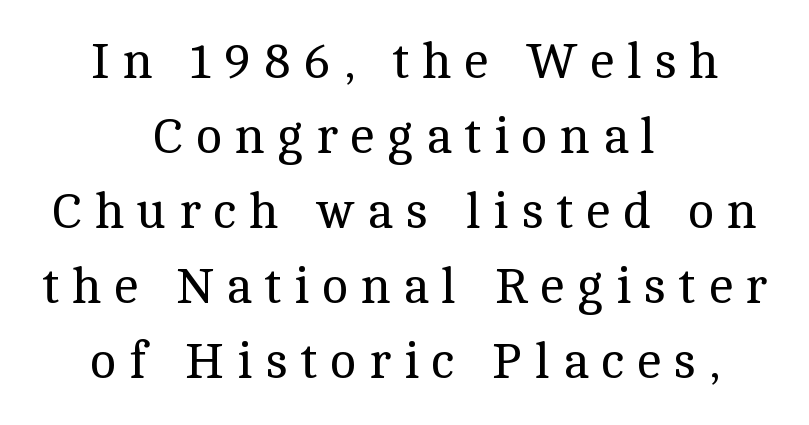
Q: Is the text bold? A: No.
Q: Is the text italic (slanted)? A: No, it is upright.
Q: Is the typeface a serif or a sans-serif typeface? A: Serif.
Q: Is the text underlined? A: No.
Q: How is the paragraph aligned? A: Centered.
Q: Is the spacing between letters normal or unusually wide? A: Unusually wide.
Q: Is the spacing between lines tight, normal or loose? A: Normal.
Q: Width (condensed, normal, or wide)? A: Normal.
Q: x-height? A: Medium.
Q: Monospaced? A: No.
